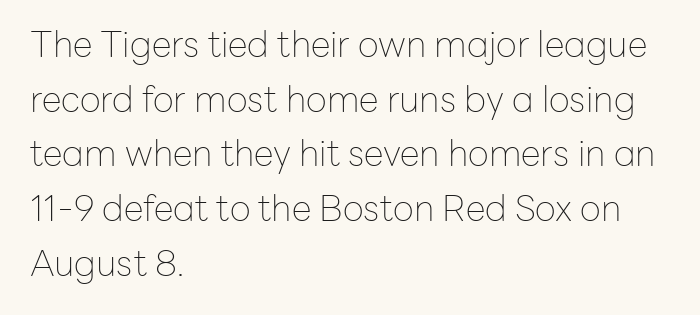
The image shows 36 px thin sans-serif type, upright; set left-aligned, normal line spacing (1.52x), normal letter spacing, not underlined; low stroke contrast and a medium x-height.
